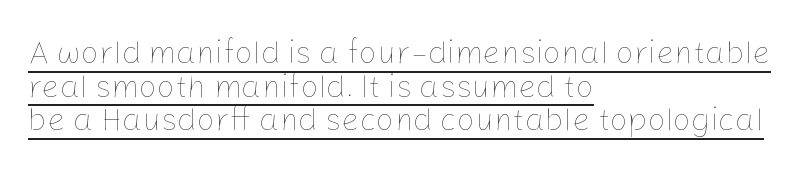
{"italic": "no", "bold": "no", "weight": "thin", "width": "normal", "stroke_contrast": "low", "x_height": "medium", "monospaced": "no", "underline": "yes", "align": "left", "line_spacing": "tight", "line_spacing_ratio": 1.05, "letter_spacing": "normal", "letter_spacing_em": 0.0, "glyph_px": 32}
